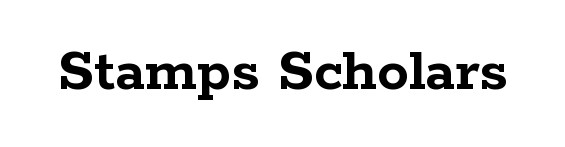
The image shows 63 px semibold, wide serif type, upright; set normal letter spacing, not underlined; low stroke contrast and a medium x-height.
